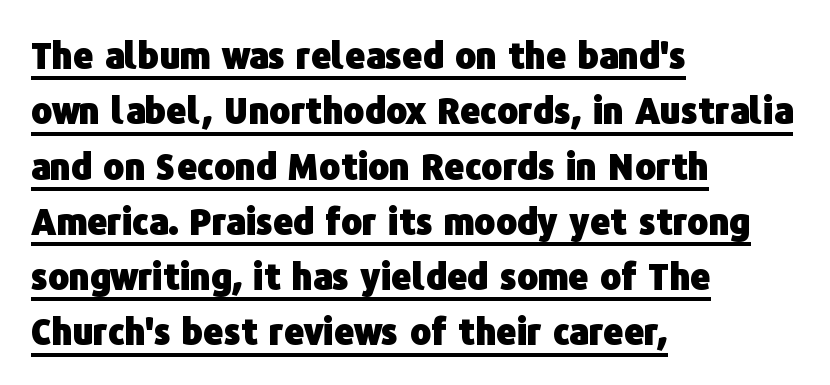
Q: Is the text bold? A: Yes.
Q: Is the text italic (slanted)? A: No, it is upright.
Q: Is the typeface a serif or a sans-serif typeface? A: Sans-serif.
Q: Is the text underlined? A: Yes.
Q: How is the paragraph aligned? A: Left-aligned.
Q: Is the spacing between letters normal or unusually wide? A: Normal.
Q: Is the spacing between lines tight, normal or loose? A: Normal.
Q: Width (condensed, normal, or wide)? A: Normal.
Q: Stroke contrast? A: Low.
Q: x-height? A: Medium.
Q: Monospaced? A: No.
